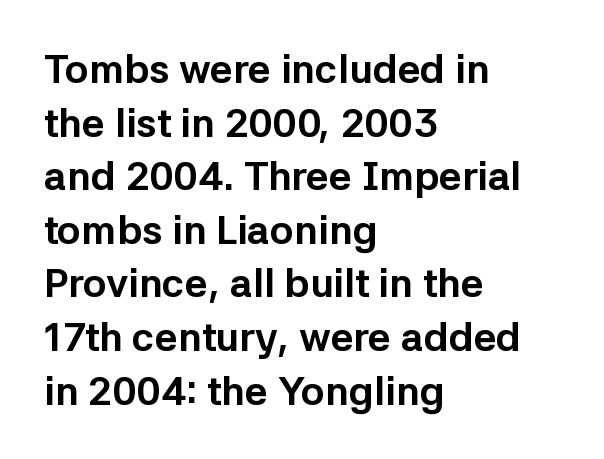
{"serif": "no", "italic": "no", "bold": "yes", "weight": "bold", "width": "normal", "stroke_contrast": "low", "x_height": "medium", "monospaced": "no", "underline": "no", "align": "left", "line_spacing": "normal", "line_spacing_ratio": 1.34, "letter_spacing": "normal", "letter_spacing_em": 0.0, "glyph_px": 40}
